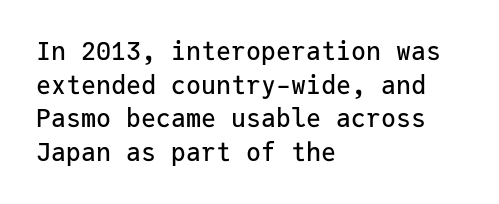
Caption: multi-line text, flush left, ragged right. The font's upright variant was chosen for this text. What stands out about the letter spacing? Nothing — it is the standard amount. Has an underline been added? It has not. This block has exactly the height ordinary leading produces.
